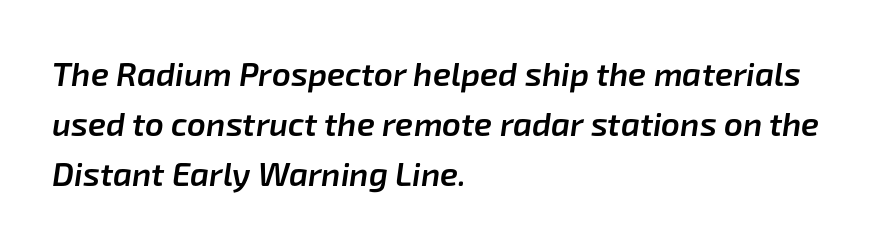
{"italic": "yes", "lean": "right", "slant_degrees": 8, "bold": "semi", "weight": "semibold", "width": "normal", "stroke_contrast": "low", "x_height": "medium", "monospaced": "no", "underline": "no", "align": "left", "line_spacing": "normal", "line_spacing_ratio": 1.52, "letter_spacing": "normal", "letter_spacing_em": 0.0, "glyph_px": 33}
